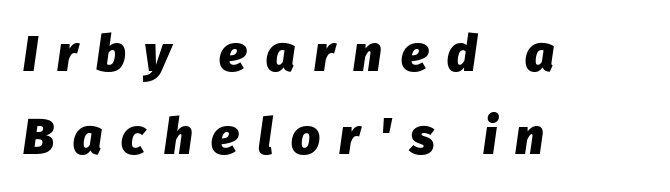
{"italic": "yes", "lean": "right", "slant_degrees": 8, "bold": "yes", "weight": "heavy", "width": "normal", "stroke_contrast": "low", "x_height": "medium", "monospaced": "no", "underline": "no", "align": "left", "line_spacing": "normal", "line_spacing_ratio": 1.63, "letter_spacing": "wide", "letter_spacing_em": 0.37, "glyph_px": 51}
